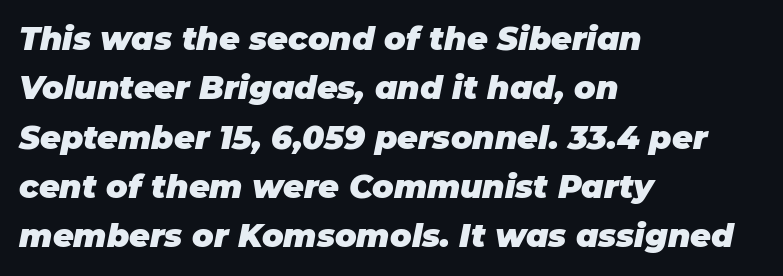
Q: Is the text bold? A: Yes.
Q: Is the text italic (slanted)? A: Yes, it leans right by about 11 degrees.
Q: Is the text underlined? A: No.
Q: How is the paragraph aligned? A: Left-aligned.
Q: Is the spacing between letters normal or unusually wide? A: Normal.
Q: Is the spacing between lines tight, normal or loose? A: Normal.
Q: Width (condensed, normal, or wide)? A: Normal.
Q: Stroke contrast? A: Low.
Q: x-height? A: Large.
Q: Monospaced? A: No.
